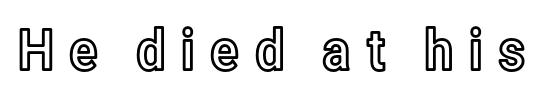
{"italic": "no", "width": "condensed", "x_height": "medium", "monospaced": "no", "underline": "no", "letter_spacing": "wide", "letter_spacing_em": 0.23, "glyph_px": 57}
